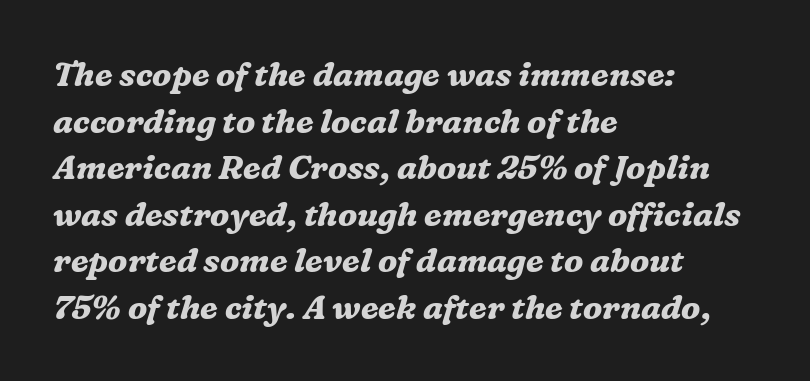
The image shows 33 px bold serif type, italic (leaning right); set left-aligned, normal line spacing (1.41x), normal letter spacing, not underlined; medium stroke contrast and a medium x-height.
